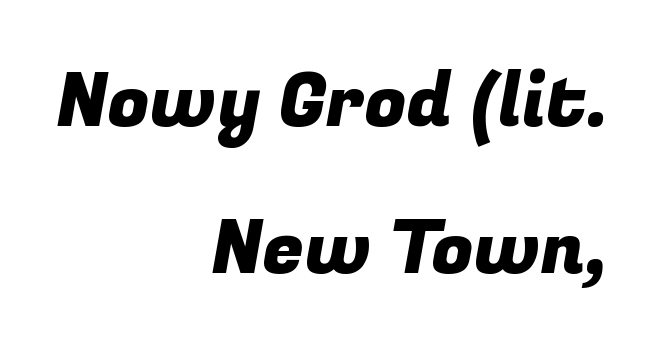
The image shows 75 px sans-serif type; set right-aligned, loose line spacing (1.96x), normal letter spacing, not underlined; low stroke contrast and a medium x-height.
